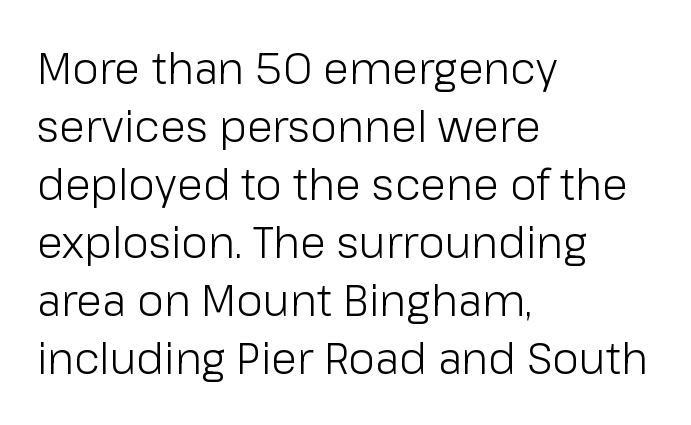
The image shows 43 px light sans-serif type, upright; set left-aligned, normal line spacing (1.35x), normal letter spacing, not underlined; low stroke contrast and a medium x-height.
